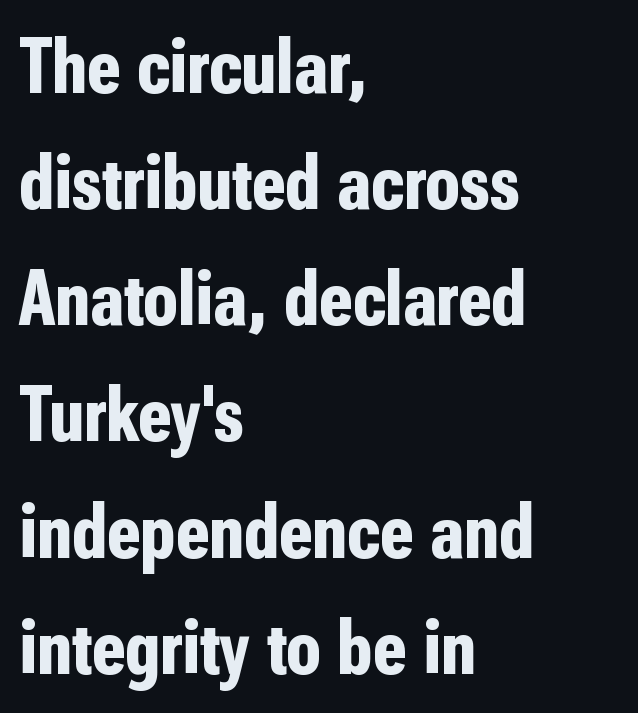
Honestly, there is no underline to notice here at all. Typographically, this falls in the sans-serif category. Note the varied advance widths — an 'i' is clearly narrower than an 'm'. Every character sits straight up, as roman type does. The lines are quadded left. Baseline-to-baseline distance is the conventional proportion of letter height.
